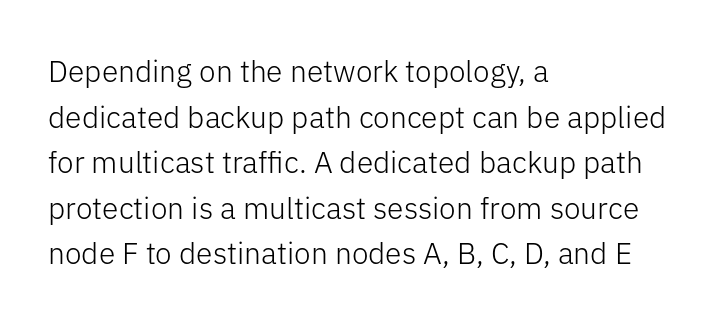
How are the letters spaced? Ordinarily, with no added tracking. Decoration check: the copy has no underline. In terms of leading, this rendering sits right in the middle. The weight would be labelled regular, book, light, or lighter still. The font family rendered here belongs to the sans-serif group. It's the straight-up-and-down kind of type.
